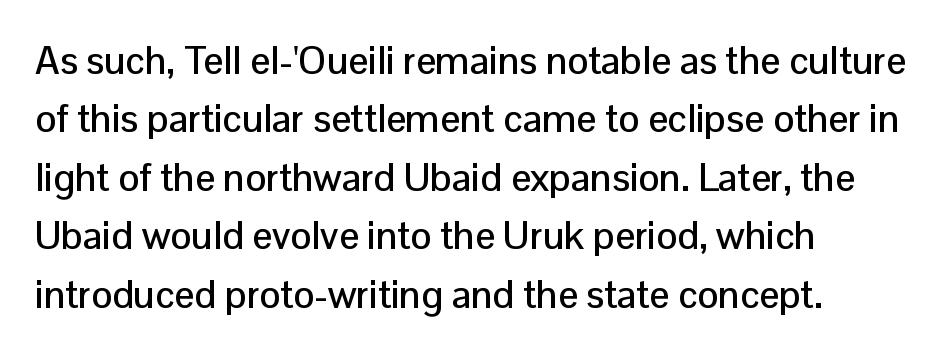
Q: Is the text italic (slanted)? A: No, it is upright.
Q: Is the typeface a serif or a sans-serif typeface? A: Sans-serif.
Q: Is the text underlined? A: No.
Q: How is the paragraph aligned? A: Left-aligned.
Q: Is the spacing between letters normal or unusually wide? A: Normal.
Q: Is the spacing between lines tight, normal or loose? A: Normal.
Q: Width (condensed, normal, or wide)? A: Normal.
Q: Stroke contrast? A: Low.
Q: x-height? A: Medium.
Q: Monospaced? A: No.
